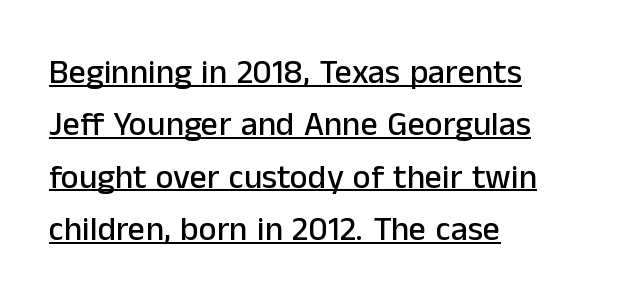
Q: Is the text italic (slanted)? A: No, it is upright.
Q: Is the typeface a serif or a sans-serif typeface? A: Sans-serif.
Q: Is the text underlined? A: Yes.
Q: How is the paragraph aligned? A: Left-aligned.
Q: Is the spacing between letters normal or unusually wide? A: Normal.
Q: Is the spacing between lines tight, normal or loose? A: Normal.
Q: Width (condensed, normal, or wide)? A: Normal.
Q: Stroke contrast? A: Low.
Q: x-height? A: Medium.
Q: Monospaced? A: No.
